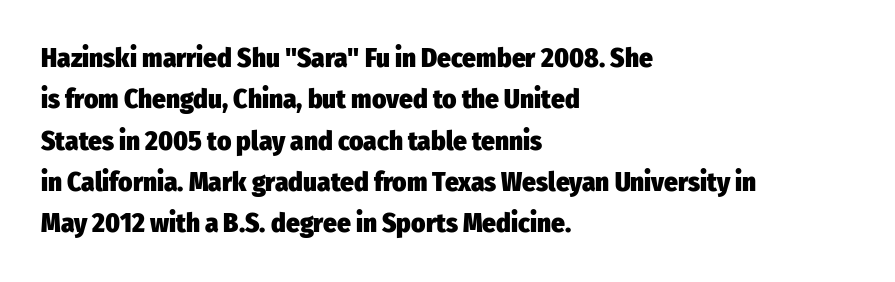
The image shows 27 px bold type, upright; set left-aligned, normal line spacing (1.53x), normal letter spacing, not underlined.
